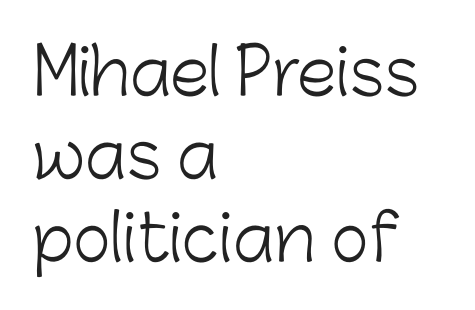
{"serif": "no", "italic": "no", "bold": "no", "weight": "light", "width": "normal", "stroke_contrast": "low", "x_height": "medium", "monospaced": "no", "underline": "no", "align": "left", "line_spacing": "normal", "line_spacing_ratio": 1.3, "letter_spacing": "normal", "letter_spacing_em": 0.0, "glyph_px": 64}
